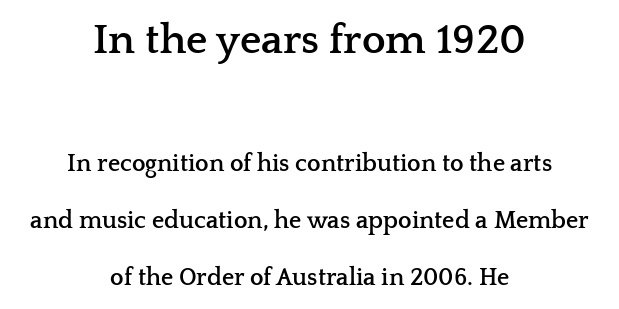
The image shows 42 px semibold, wide serif type, upright; set centered, loose line spacing (2.37x), normal letter spacing, not underlined; the first (top) block is 1.75x larger; low stroke contrast and a medium x-height.
